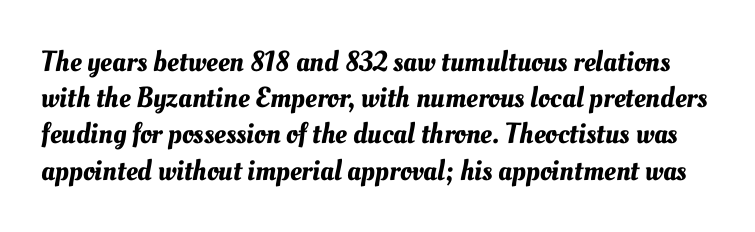
{"width": "normal", "stroke_contrast": "medium", "x_height": "small", "monospaced": "no", "underline": "no", "line_spacing": "normal", "line_spacing_ratio": 1.25, "letter_spacing": "normal", "letter_spacing_em": 0.0, "glyph_px": 29}
